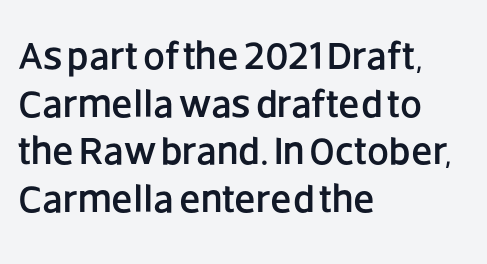
{"serif": "no", "italic": "no", "width": "normal", "stroke_contrast": "low", "x_height": "large", "monospaced": "no", "underline": "no", "align": "left", "line_spacing_ratio": 1.22, "letter_spacing": "normal", "letter_spacing_em": 0.0, "glyph_px": 39}
